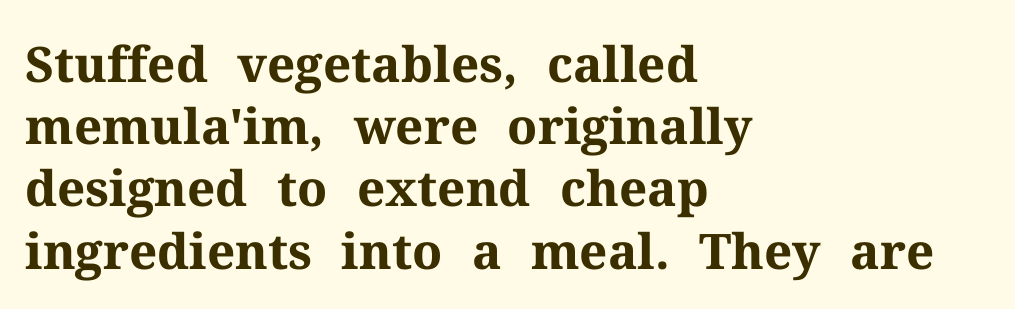
Q: Is the text bold? A: Yes.
Q: Is the text italic (slanted)? A: No, it is upright.
Q: Is the typeface a serif or a sans-serif typeface? A: Serif.
Q: Is the text underlined? A: No.
Q: How is the paragraph aligned? A: Left-aligned.
Q: Is the spacing between letters normal or unusually wide? A: Normal.
Q: Is the spacing between lines tight, normal or loose? A: Normal.
Q: Width (condensed, normal, or wide)? A: Normal.
Q: Stroke contrast? A: Medium.
Q: x-height? A: Medium.
Q: Monospaced? A: No.
